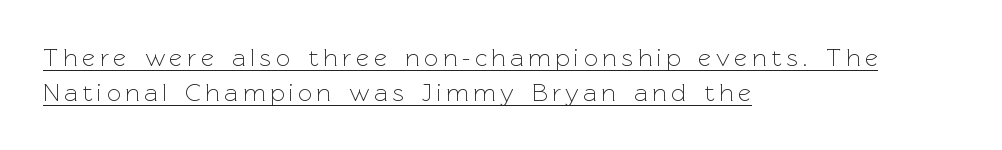
The image shows 25 px text type, upright; set left-aligned, normal line spacing (1.39x), underlined.
